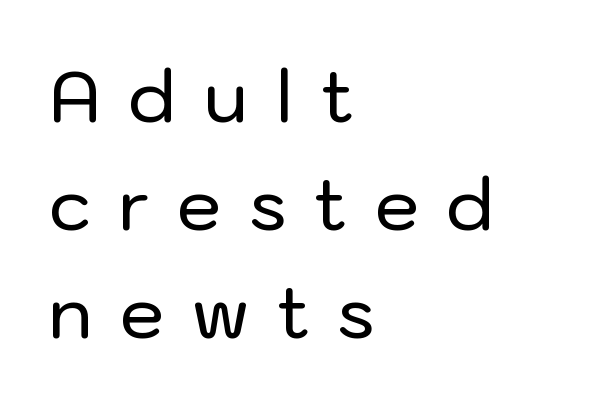
Do the letters lean? They stand straight. Look at the tracking — it's clearly loosened, letters drifting apart. Descender tails drop into unmarked territory. The rows are spaced the way most documents space them.
